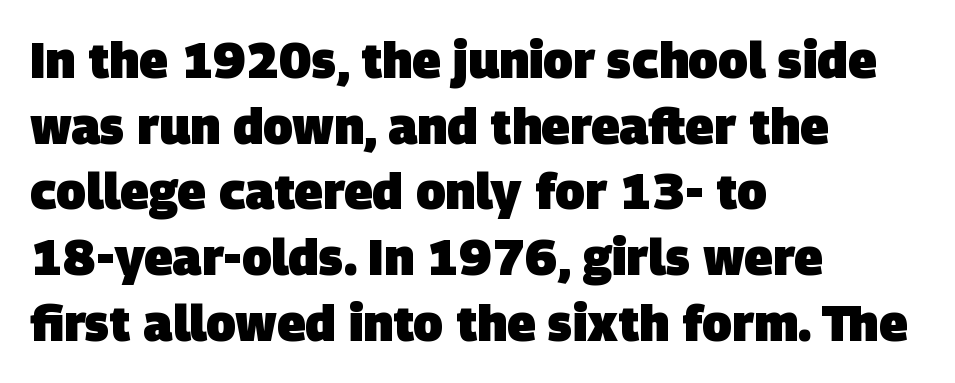
The image shows 49 px heavy sans-serif type; set left-aligned, normal line spacing (1.34x), normal letter spacing, not underlined; low stroke contrast and a large x-height.
